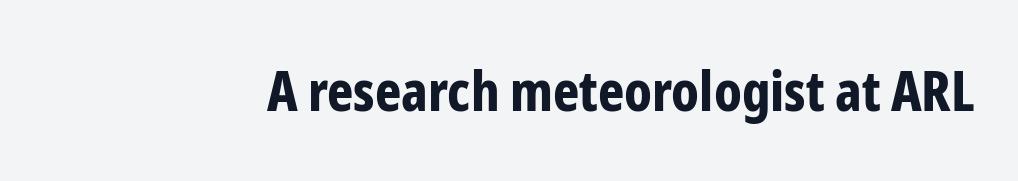
The image shows 56 px bold, condensed sans-serif type, upright; set normal letter spacing, not underlined; low stroke contrast and a medium x-height.
